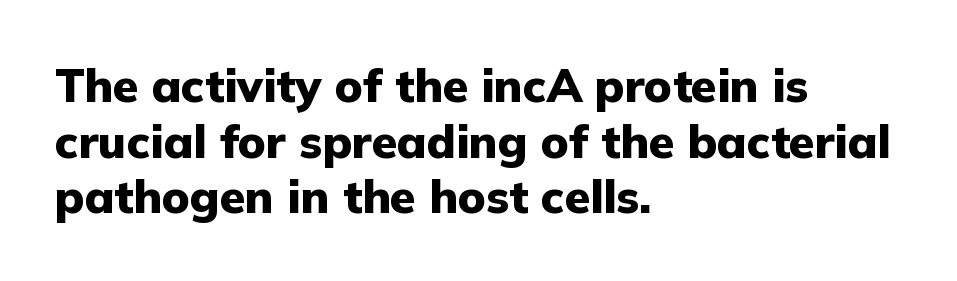
Q: Is the text bold? A: Yes.
Q: Is the text italic (slanted)? A: No, it is upright.
Q: Is the typeface a serif or a sans-serif typeface? A: Sans-serif.
Q: Is the text underlined? A: No.
Q: How is the paragraph aligned? A: Left-aligned.
Q: Is the spacing between letters normal or unusually wide? A: Normal.
Q: Width (condensed, normal, or wide)? A: Normal.
Q: Stroke contrast? A: Low.
Q: x-height? A: Medium.
Q: Monospaced? A: No.
